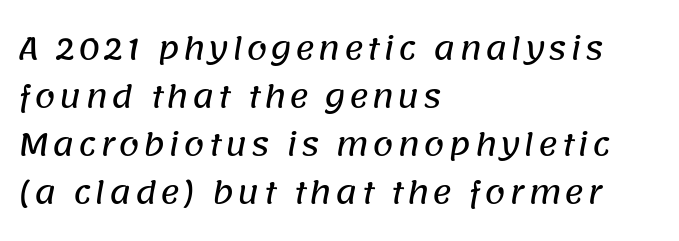
Q: Is the typeface a serif or a sans-serif typeface? A: Sans-serif.
Q: Is the text underlined? A: No.
Q: How is the paragraph aligned? A: Left-aligned.
Q: Is the spacing between lines tight, normal or loose? A: Normal.
Q: Width (condensed, normal, or wide)? A: Normal.
Q: Stroke contrast? A: Low.
Q: x-height? A: Large.
Q: Monospaced? A: No.
